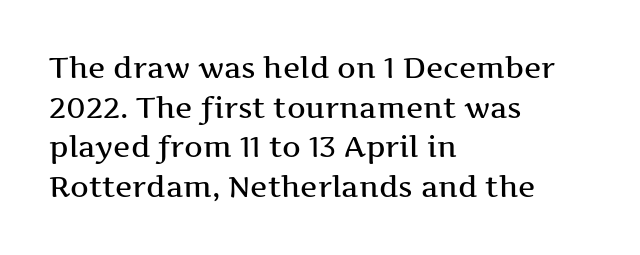
Q: Is the text italic (slanted)? A: No, it is upright.
Q: Is the typeface a serif or a sans-serif typeface? A: Serif.
Q: Is the text underlined? A: No.
Q: How is the paragraph aligned? A: Left-aligned.
Q: Is the spacing between letters normal or unusually wide? A: Normal.
Q: Is the spacing between lines tight, normal or loose? A: Normal.
Q: Width (condensed, normal, or wide)? A: Wide.
Q: Stroke contrast? A: Medium.
Q: x-height? A: Medium.
Q: Monospaced? A: No.
